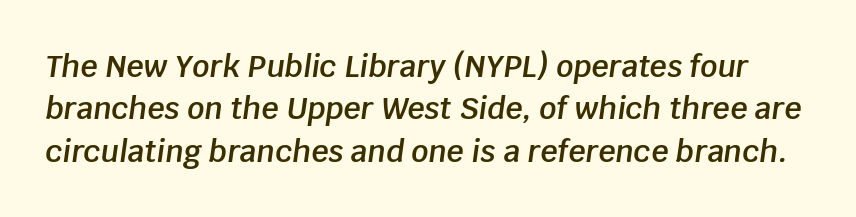
Q: Is the text bold? A: Semi-bold.
Q: Is the text italic (slanted)? A: Yes, it leans right by about 8 degrees.
Q: Is the text underlined? A: No.
Q: Is the spacing between letters normal or unusually wide? A: Normal.
Q: Is the spacing between lines tight, normal or loose? A: Normal.
Q: Width (condensed, normal, or wide)? A: Normal.
Q: Stroke contrast? A: Low.
Q: x-height? A: Large.
Q: Monospaced? A: No.
